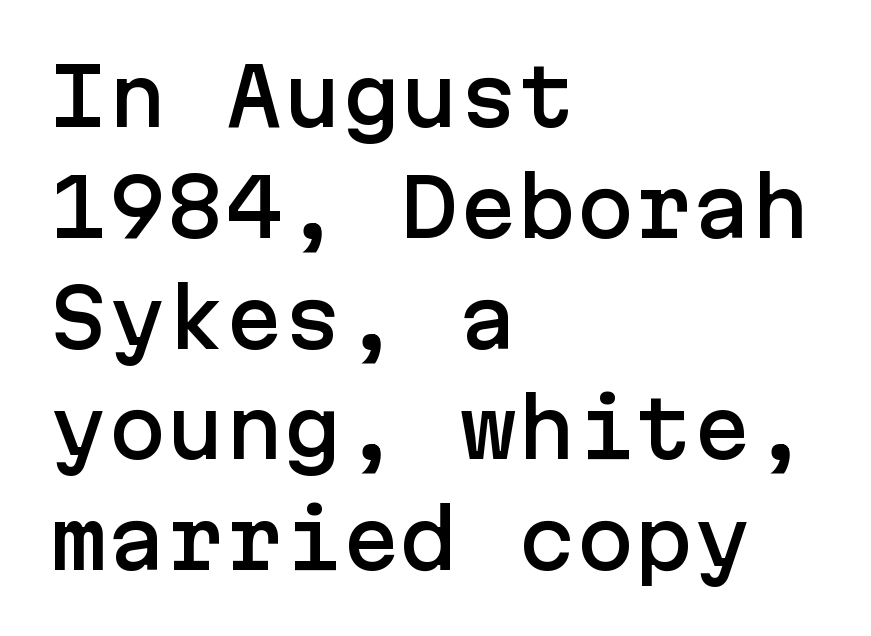
Q: Is the text italic (slanted)? A: No, it is upright.
Q: Is the typeface a serif or a sans-serif typeface? A: Sans-serif.
Q: Is the text underlined? A: No.
Q: How is the paragraph aligned? A: Left-aligned.
Q: Is the spacing between letters normal or unusually wide? A: Normal.
Q: Is the spacing between lines tight, normal or loose? A: Normal.
Q: Width (condensed, normal, or wide)? A: Normal.
Q: Stroke contrast? A: Low.
Q: x-height? A: Medium.
